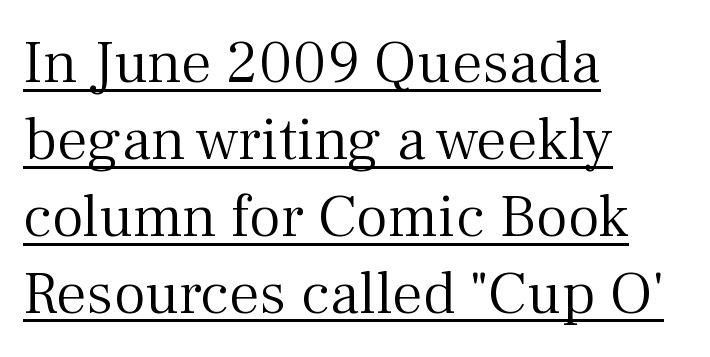
What kind of face is this? One with serifs. In designer terms, the underline attribute is active on this setting. Is the stroke heavy? The answer is a plain regular-or-lighter. Spacing verdict: proportional, widths tailored to each character. The rendering keeps characters at their native spacing. Tall strokes in this sample are plumb rather than angled.
